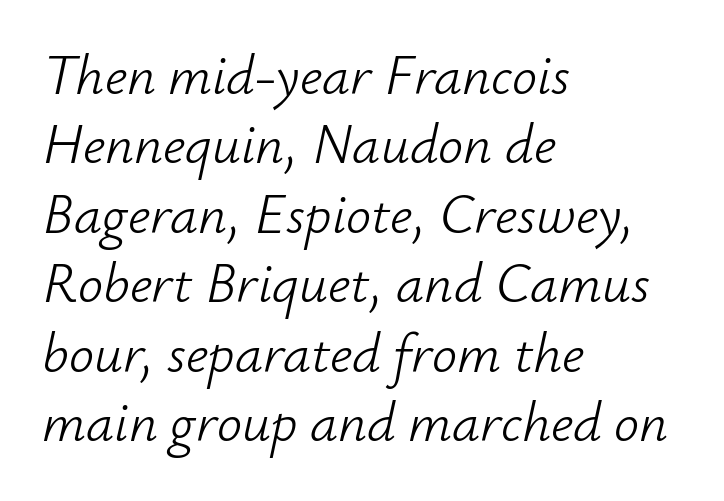
Q: Is the text bold? A: No.
Q: Is the text italic (slanted)? A: Yes, it leans right by about 12 degrees.
Q: Is the text underlined? A: No.
Q: How is the paragraph aligned? A: Left-aligned.
Q: Is the spacing between letters normal or unusually wide? A: Normal.
Q: Width (condensed, normal, or wide)? A: Normal.
Q: Stroke contrast? A: Low.
Q: x-height? A: Small.
Q: Monospaced? A: No.
